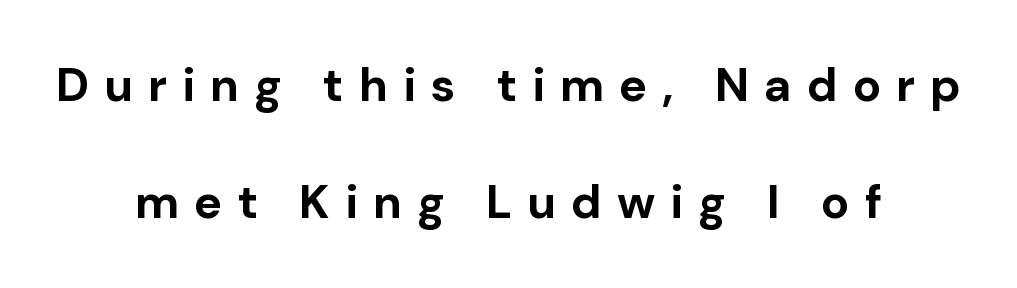
The image shows 47 px bold sans-serif type, upright; set centered, loose line spacing (2.5x), unusually wide letter spacing (+0.32 em), not underlined; low stroke contrast and a medium x-height.
